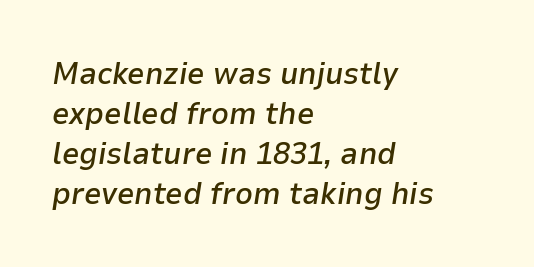
The image shows 31 px semibold type, italic (leaning right); set left-aligned, normal line spacing (1.29x), normal letter spacing, not underlined; low stroke contrast and a medium x-height.
